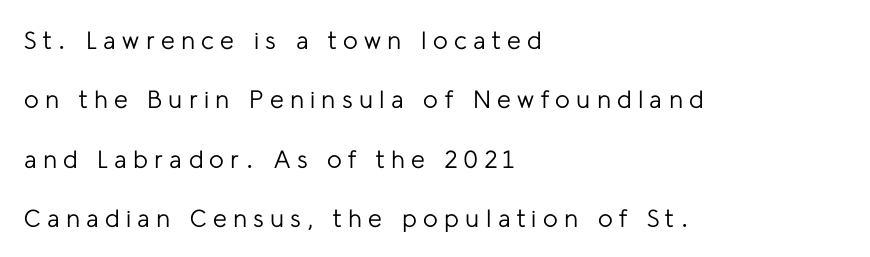
{"italic": "no", "bold": "no", "underline": "no", "align": "left", "line_spacing": "loose", "line_spacing_ratio": 2.38, "letter_spacing": "wide", "letter_spacing_em": 0.25, "glyph_px": 25}
